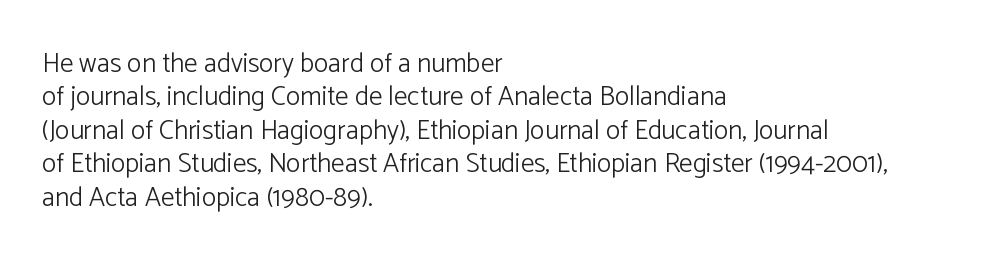
No letter is thick-stroked: the sample isn't bold. This rendering leaves character spacing at its baseline value. A bare baseline throughout the passage. Line beginnings align vertically; line endings do not. This sample uses an upright cut, with every glyph sitting square on the baseline.
